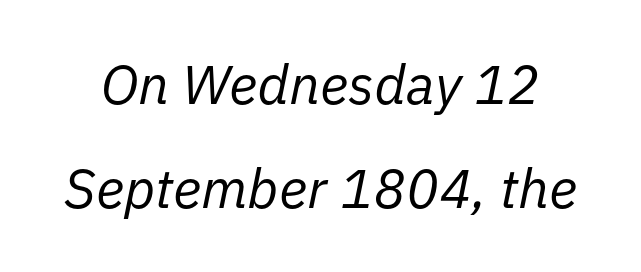
Q: Is the text bold? A: No.
Q: Is the text italic (slanted)? A: Yes, it leans right by about 11 degrees.
Q: Is the text underlined? A: No.
Q: Is the spacing between letters normal or unusually wide? A: Normal.
Q: Is the spacing between lines tight, normal or loose? A: Loose.
Q: Width (condensed, normal, or wide)? A: Normal.
Q: Stroke contrast? A: Low.
Q: x-height? A: Medium.
Q: Monospaced? A: No.
